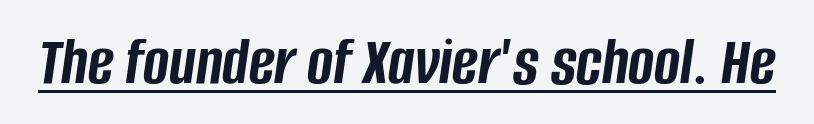
Compared with undecorated copy, this sample adds a rule below the words. A full-strength bold gives these letters their thick strokes. The passage shown has conventional tracking throughout. The letters are slanted; this is an italic face. The letters advance in unequal steps, a hallmark of proportional type.
